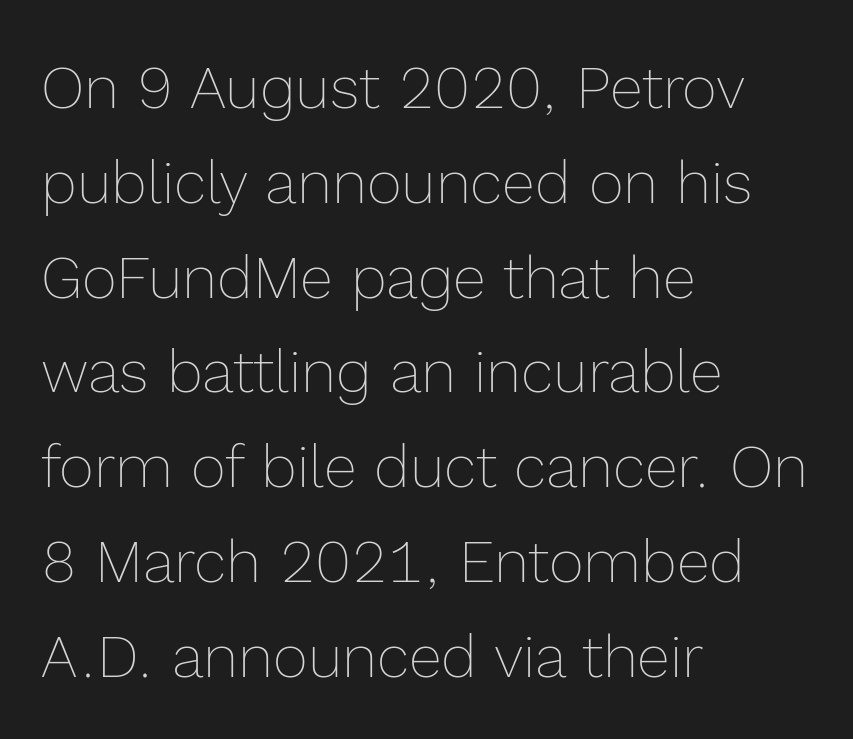
Nope, not italic — everything's standing straight. The letters sit at their default tracking, neither squeezed nor spread. Each letter keeps its own natural width here, so spacing adapts to shape. In terms of leading, this rendering sits right in the middle. These lines stack with their left ends in a neat column.
